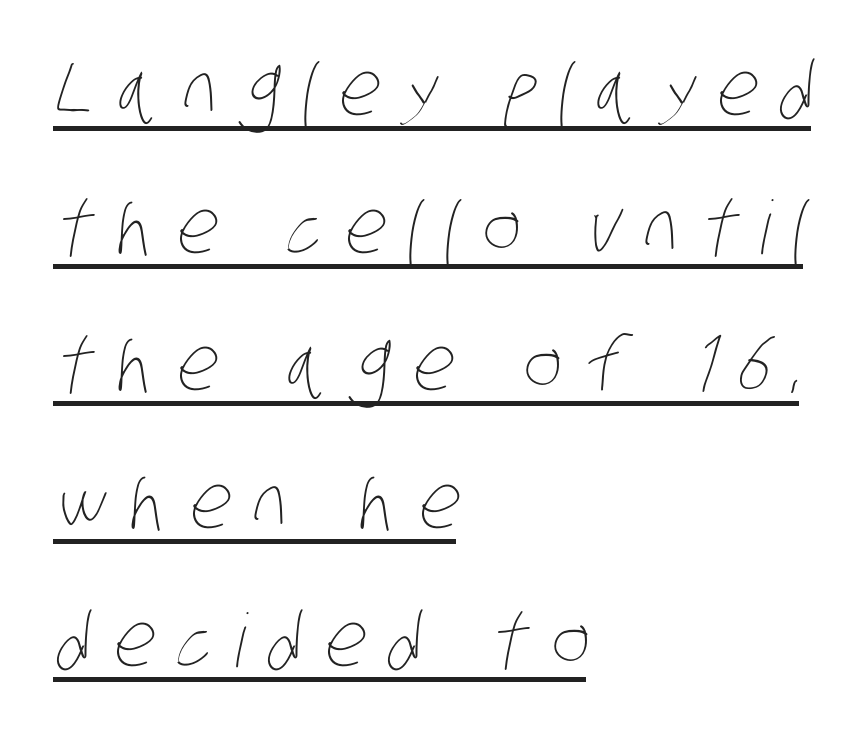
Q: Is the text bold? A: No.
Q: Is the text underlined? A: Yes.
Q: How is the paragraph aligned? A: Left-aligned.
Q: Is the spacing between letters normal or unusually wide? A: Unusually wide.
Q: Width (condensed, normal, or wide)? A: Condensed.
Q: Stroke contrast? A: Low.
Q: x-height? A: Large.
Q: Monospaced? A: No.
